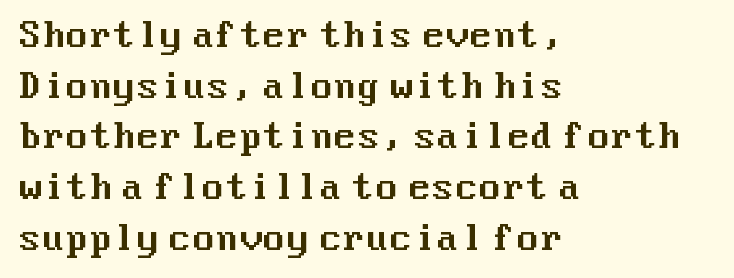
Is this a sans? Yes — the strokes have no serifs. Check the space under the baseline: it is left empty. Standard letterfit; no display-style spreading of the glyphs. The leading is moderate, giving the passage an even texture. These lines were composed using upright roman letters. One-word summary of the alignment: left.
